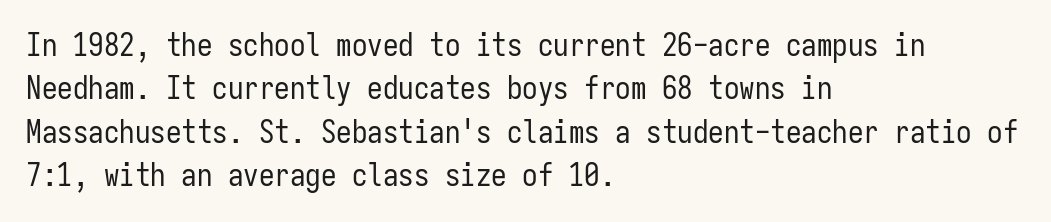
Does the type have serifs? No, each stem ends abruptly. Check under the words: just untouched page. If you measured baseline to baseline, you'd find a middling distance. Is the letter spacing exaggerated? No — it looks like the ordinary default. Unbolded letterforms with no extra heft. The text block is weighted toward the left margin, trailing off unevenly rightward.
